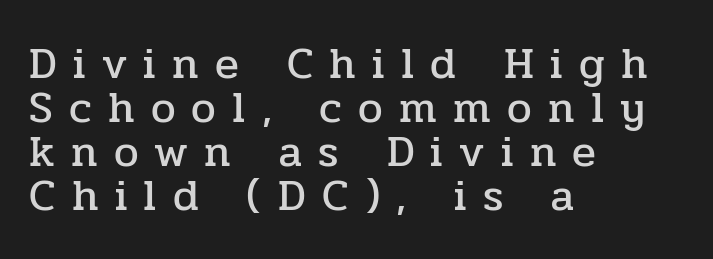
{"serif": "yes", "italic": "no", "width": "normal", "stroke_contrast": "low", "x_height": "medium", "monospaced": "no", "underline": "no", "align": "left", "line_spacing": "tight", "line_spacing_ratio": 1.0, "letter_spacing": "wide", "letter_spacing_em": 0.37, "glyph_px": 44}
